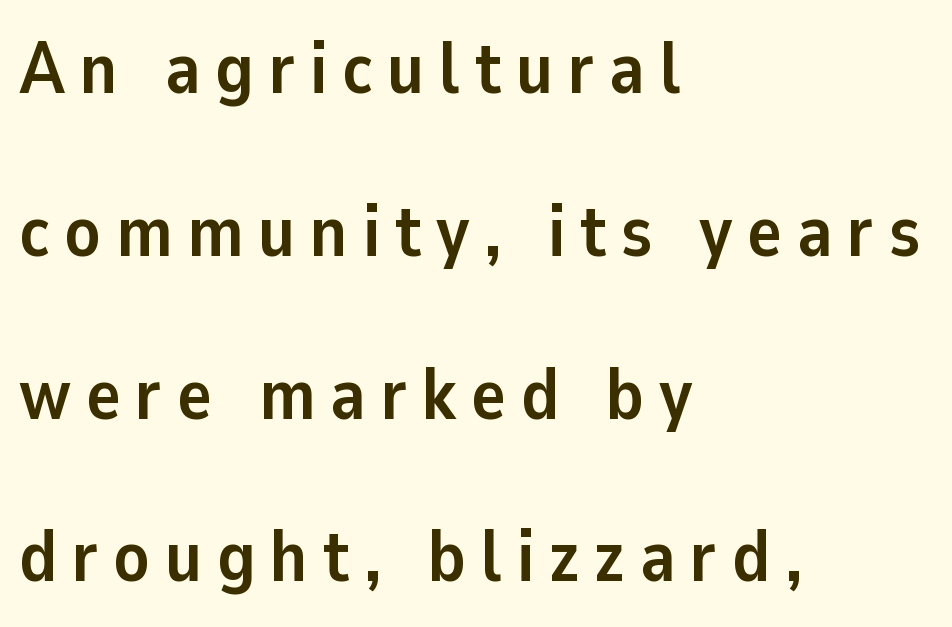
The image shows 73 px semibold sans-serif type, upright; set left-aligned, loose line spacing (2.23x), unusually wide letter spacing (+0.2 em), not underlined; low stroke contrast and a medium x-height.
